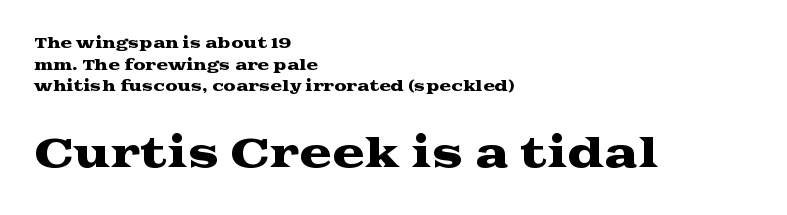
Q: Is the text italic (slanted)? A: No, it is upright.
Q: Is the typeface a serif or a sans-serif typeface? A: Serif.
Q: Is the text underlined? A: No.
Q: How is the paragraph aligned? A: Left-aligned.
Q: Is the spacing between letters normal or unusually wide? A: Normal.
Q: Is the spacing between lines tight, normal or loose? A: Normal.
Q: Which block of text is set in a larger size, the first (top) or the second (bottom)? A: The second (bottom) one.
Q: Width (condensed, normal, or wide)? A: Wide.
Q: Stroke contrast? A: Medium.
Q: x-height? A: Medium.
Q: Monospaced? A: No.
